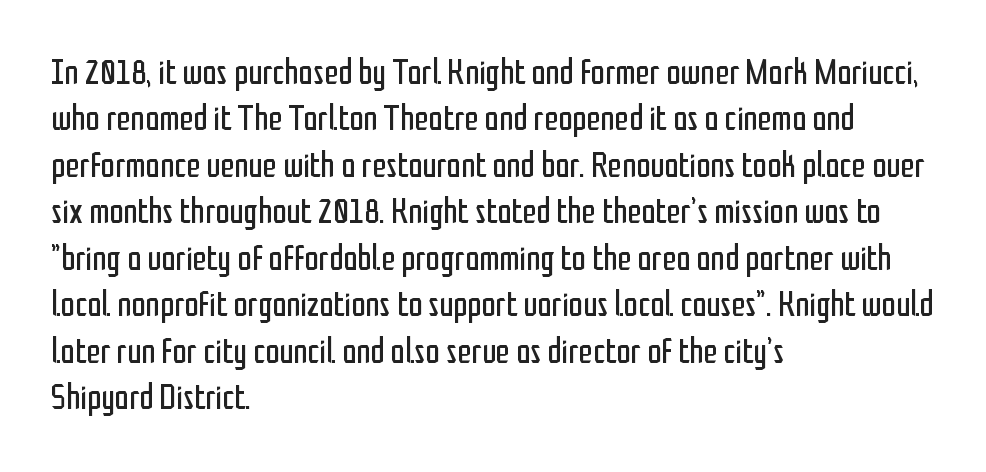
Q: Is the text bold? A: No.
Q: Is the text italic (slanted)? A: No, it is upright.
Q: Is the typeface a serif or a sans-serif typeface? A: Sans-serif.
Q: Is the text underlined? A: No.
Q: How is the paragraph aligned? A: Left-aligned.
Q: Is the spacing between letters normal or unusually wide? A: Normal.
Q: Is the spacing between lines tight, normal or loose? A: Normal.
Q: Width (condensed, normal, or wide)? A: Condensed.
Q: Stroke contrast? A: Low.
Q: x-height? A: Medium.
Q: Monospaced? A: No.
